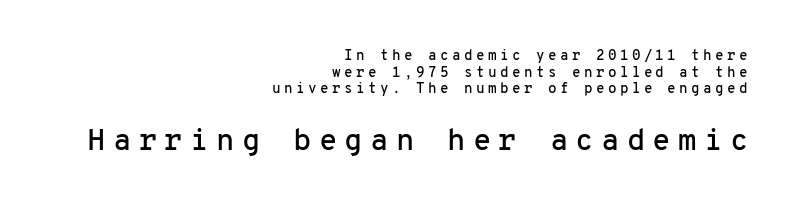
The image shows 30 px sans-serif type, upright, monospaced; set right-aligned, line spacing 1.18x, unusually wide letter spacing (+0.24 em), not underlined; the second (bottom) block is 2.14x larger; low stroke contrast and a medium x-height.
